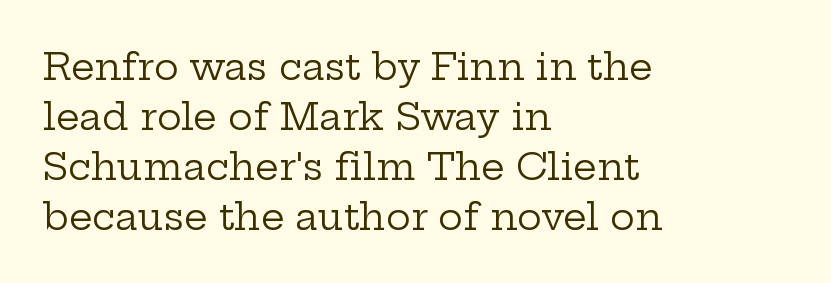
The image shows 37 px regular-weight, wide serif type, upright; set left-aligned, normal line spacing (1.35x), normal letter spacing, not underlined; low stroke contrast and a medium x-height.
